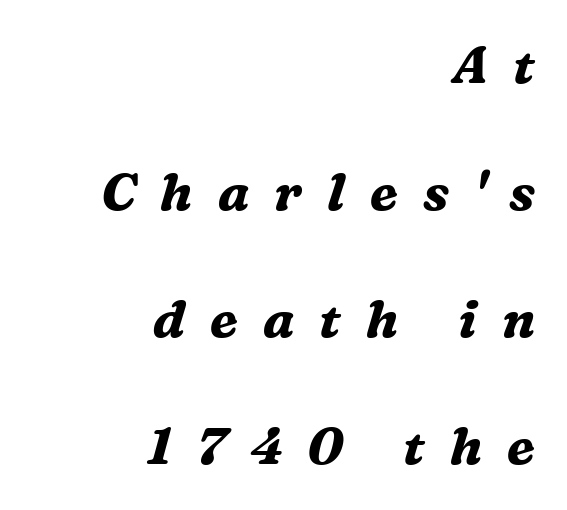
The image shows 52 px bold serif type, italic (leaning right); set right-aligned, loose line spacing (2.44x), unusually wide letter spacing (+0.48 em), not underlined; medium stroke contrast and a medium x-height.
